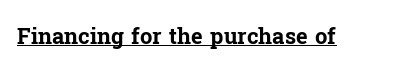
{"italic": "no", "bold": "yes", "underline": "yes", "letter_spacing": "normal", "letter_spacing_em": 0.0, "glyph_px": 22}
